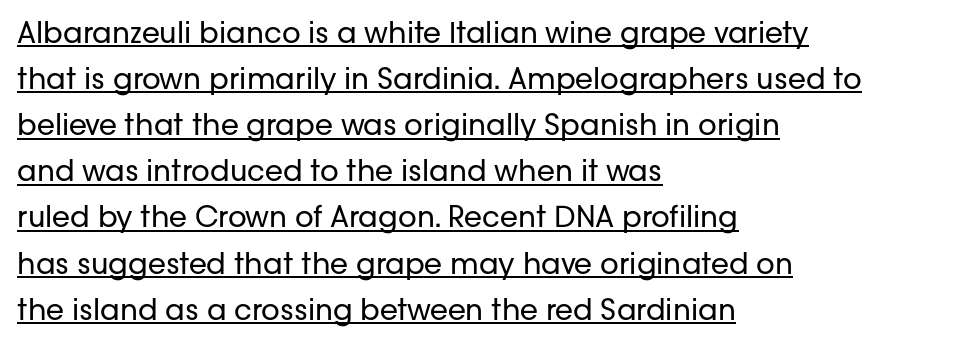
The image shows 29 px regular-weight sans-serif type, upright; set left-aligned, normal line spacing (1.59x), normal letter spacing, underlined; low stroke contrast and a medium x-height.
